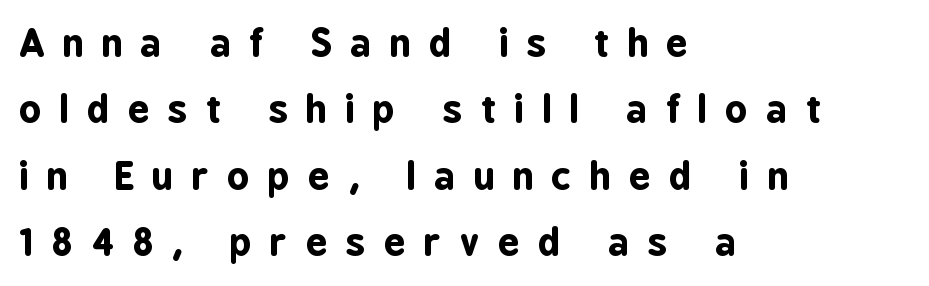
The image shows 38 px bold, condensed sans-serif type, upright; set left-aligned, line spacing 1.75x, unusually wide letter spacing (+0.49 em), not underlined; low stroke contrast and a medium x-height.
